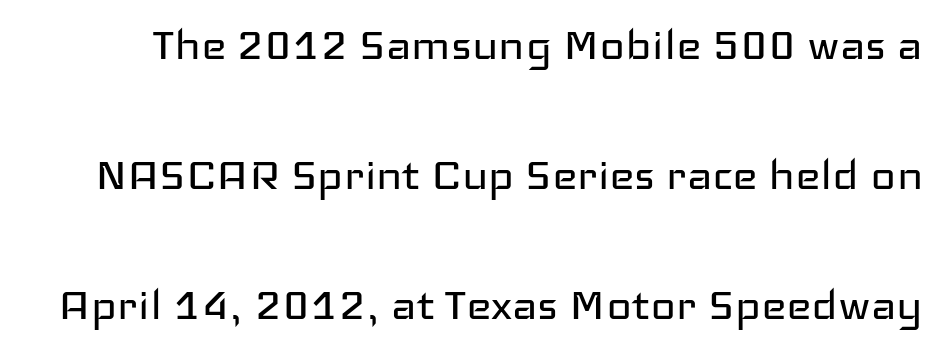
Q: Is the text bold? A: No.
Q: Is the text italic (slanted)? A: No, it is upright.
Q: Is the typeface a serif or a sans-serif typeface? A: Sans-serif.
Q: Is the text underlined? A: No.
Q: Is the spacing between letters normal or unusually wide? A: Normal.
Q: Is the spacing between lines tight, normal or loose? A: Loose.
Q: Width (condensed, normal, or wide)? A: Wide.
Q: Stroke contrast? A: Low.
Q: x-height? A: Medium.
Q: Monospaced? A: No.
